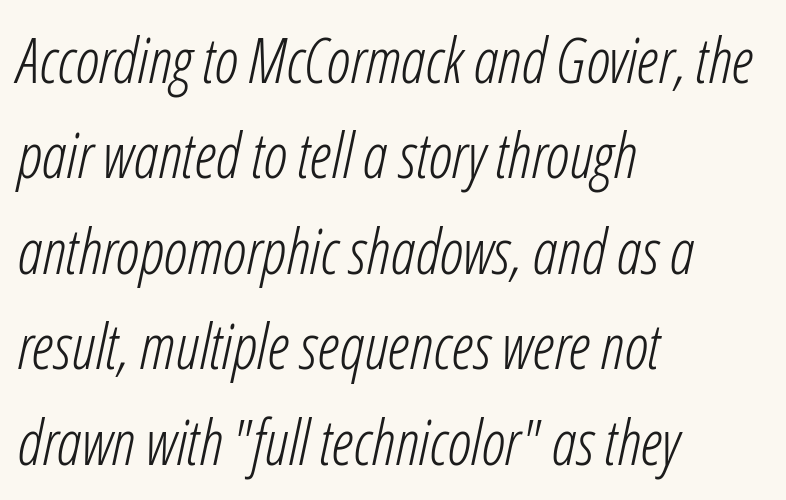
Q: Is the text bold? A: No.
Q: Is the text italic (slanted)? A: Yes, it leans right by about 12 degrees.
Q: Is the text underlined? A: No.
Q: How is the paragraph aligned? A: Left-aligned.
Q: Is the spacing between letters normal or unusually wide? A: Normal.
Q: Is the spacing between lines tight, normal or loose? A: Normal.
Q: Width (condensed, normal, or wide)? A: Condensed.
Q: Stroke contrast? A: Low.
Q: x-height? A: Medium.
Q: Monospaced? A: No.
